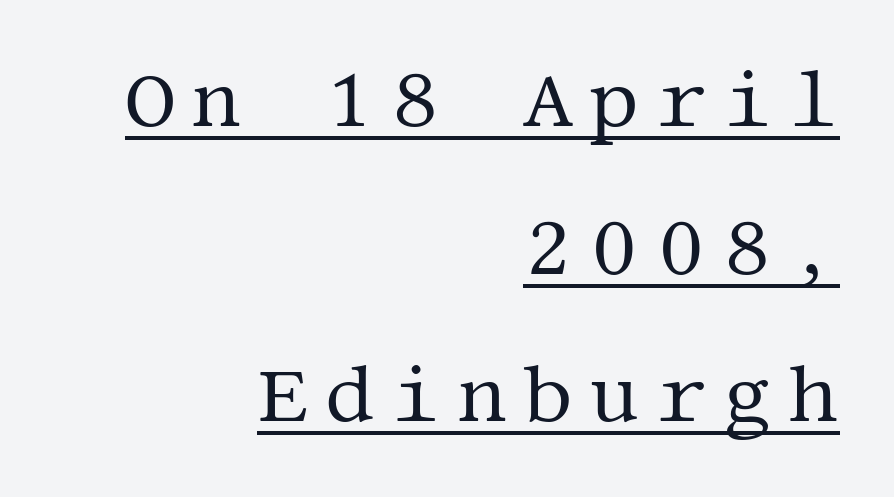
Type style note: has serifs. Students, note that the glyphs here are deliberately spaced far apart. If you drew a ruler down the right edge, every line would touch it. Descenders here cross a horizontal rule under the line. No letter is thick-stroked: the sample isn't bold.
